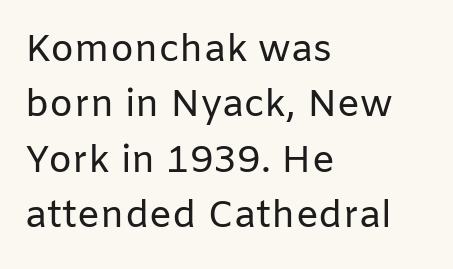
No letter is thick-stroked: the sample isn't bold. Unlike a traditional serif, this face leaves its strokes unadorned. The rendering uses natural spacing where letterforms have individual widths. Underline: absent. Tall strokes in this sample are plumb rather than angled.
